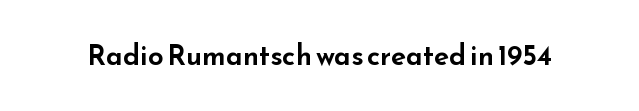
Q: Is the text italic (slanted)? A: No, it is upright.
Q: Is the typeface a serif or a sans-serif typeface? A: Sans-serif.
Q: Is the text underlined? A: No.
Q: Is the spacing between letters normal or unusually wide? A: Normal.
Q: Width (condensed, normal, or wide)? A: Wide.
Q: Stroke contrast? A: Low.
Q: x-height? A: Small.
Q: Monospaced? A: No.
